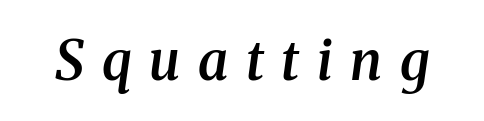
{"serif": "yes", "italic": "yes", "lean": "right", "slant_degrees": 8, "bold": "semi", "weight": "semibold", "width": "normal", "stroke_contrast": "medium", "x_height": "medium", "monospaced": "no", "underline": "no", "letter_spacing": "wide", "letter_spacing_em": 0.33, "glyph_px": 54}
